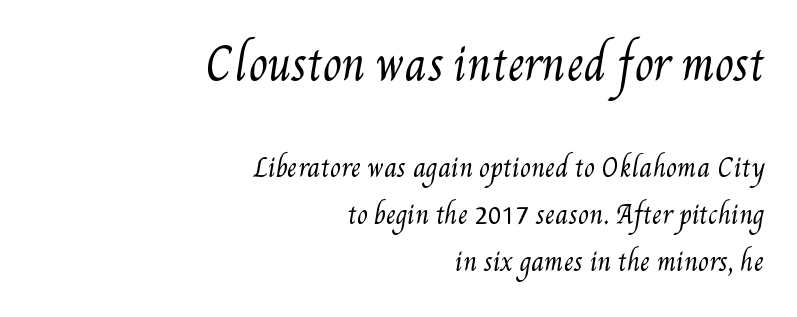
These lines are rendered in a variable-pitch font. Only glyphs here, with clear space below each row. These two chunks differ in scale, with the top chunk taking the larger measure. The passage shown has conventional tracking throughout. Bold? No — there's no thickening of the strokes.
